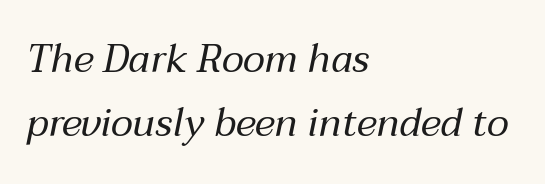
{"italic": "yes", "lean": "right", "slant_degrees": 12, "bold": "no", "weight": "regular", "width": "normal", "stroke_contrast": "medium", "x_height": "medium", "monospaced": "no", "underline": "no", "align": "left", "line_spacing": "normal", "line_spacing_ratio": 1.65, "letter_spacing": "normal", "letter_spacing_em": 0.0, "glyph_px": 39}
